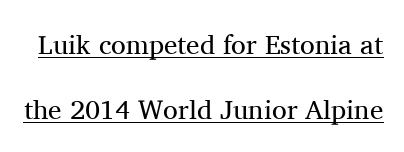
Stroke thickness stays within the range of a standard reading face or lighter. Descenders here cross a horizontal rule under the line. There is no visible air inserted between adjacent glyphs. The specimen reads as upright at a glance.
